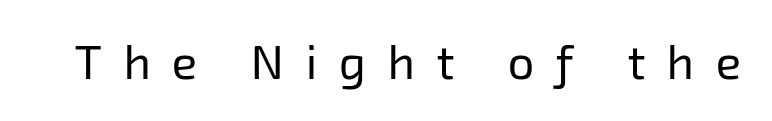
The image shows 47 px regular-weight sans-serif type; set unusually wide letter spacing (+0.46 em), not underlined; low stroke contrast and a medium x-height.
